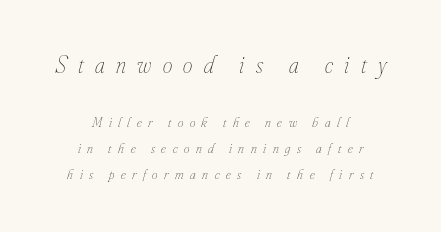
The image shows 24 px text type, italic (leaning right); set centered, line spacing 1.86x, unusually wide letter spacing (+0.47 em), not underlined; the first (top) block is 1.71x larger.
